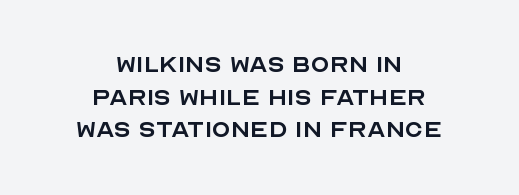
Q: Is the text bold? A: No.
Q: Is the text italic (slanted)? A: No, it is upright.
Q: Is the typeface a serif or a sans-serif typeface? A: Sans-serif.
Q: Is the text underlined? A: No.
Q: How is the paragraph aligned? A: Centered.
Q: Is the spacing between letters normal or unusually wide? A: Normal.
Q: Is the spacing between lines tight, normal or loose? A: Tight.
Q: Width (condensed, normal, or wide)? A: Normal.
Q: x-height? A: Large.
Q: Monospaced? A: No.
